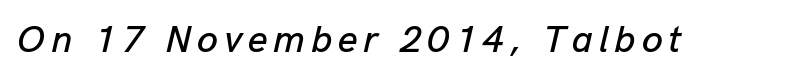
{"italic": "yes", "lean": "right", "slant_degrees": 13, "width": "normal", "stroke_contrast": "low", "x_height": "medium", "monospaced": "no", "underline": "no", "glyph_px": 38}
